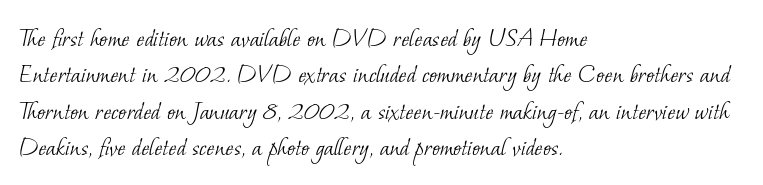
{"bold": "no", "underline": "no", "align": "left", "line_spacing": "normal", "line_spacing_ratio": 1.35, "letter_spacing": "normal", "letter_spacing_em": 0.0, "glyph_px": 27}
